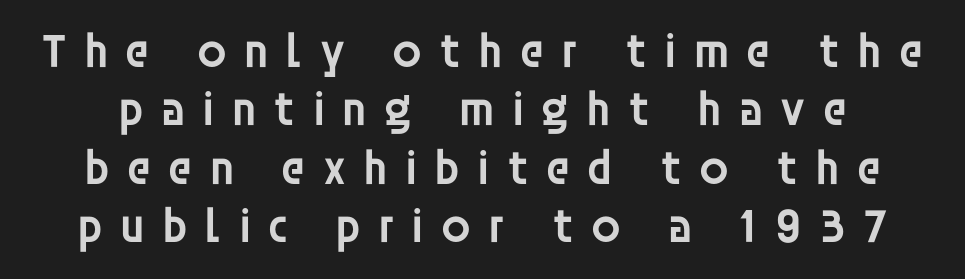
The image shows 49 px semibold sans-serif type, upright; set line spacing 1.19x, unusually wide letter spacing (+0.31 em), not underlined; low stroke contrast and a large x-height.
